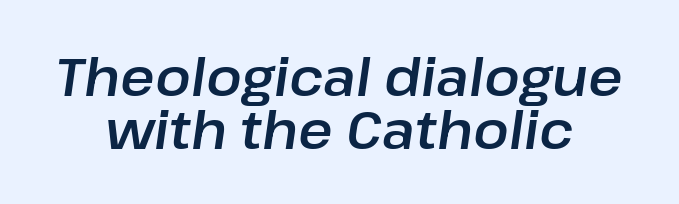
Q: Is the text italic (slanted)? A: Yes, it leans right by about 8 degrees.
Q: Is the text underlined? A: No.
Q: How is the paragraph aligned? A: Centered.
Q: Is the spacing between letters normal or unusually wide? A: Normal.
Q: Is the spacing between lines tight, normal or loose? A: Tight.
Q: Width (condensed, normal, or wide)? A: Normal.
Q: Stroke contrast? A: Low.
Q: x-height? A: Medium.
Q: Monospaced? A: No.
